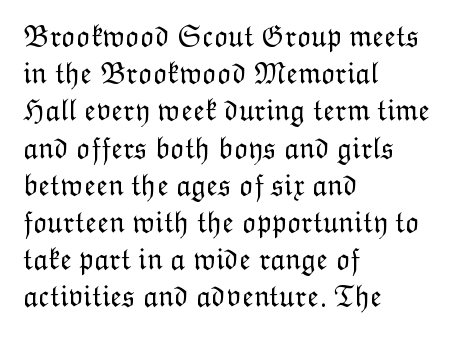
The baseline area is clear. If you drew a ruler down the left edge, every line would touch it. Think of a printed novel: that variable character pitch is what you see here. Heaviness? Minimal to ordinary, like unemphasized prose. The line texture is even and compact thanks to regular tracking. These lines were composed using upright roman letters.
